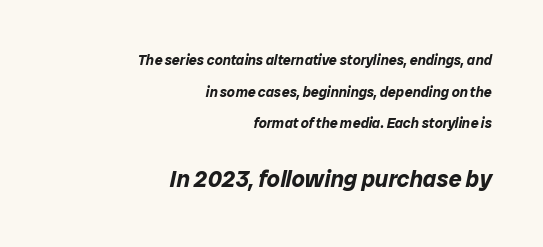
Q: Is the text bold? A: Yes.
Q: Is the text italic (slanted)? A: Yes, it leans right by about 12 degrees.
Q: Is the text underlined? A: No.
Q: How is the paragraph aligned? A: Right-aligned.
Q: Is the spacing between letters normal or unusually wide? A: Normal.
Q: Is the spacing between lines tight, normal or loose? A: Loose.
Q: Which block of text is set in a larger size, the first (top) or the second (bottom)? A: The second (bottom) one.
